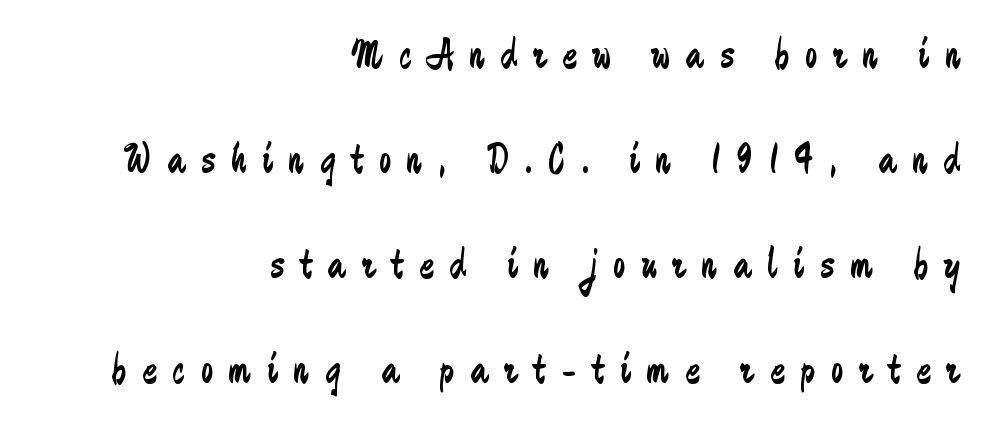
Q: Is the text bold? A: No.
Q: Is the text italic (slanted)? A: Yes.
Q: Is the typeface a serif or a sans-serif typeface? A: Sans-serif.
Q: Is the text underlined? A: No.
Q: How is the paragraph aligned? A: Right-aligned.
Q: Is the spacing between letters normal or unusually wide? A: Unusually wide.
Q: Is the spacing between lines tight, normal or loose? A: Loose.
Q: Width (condensed, normal, or wide)? A: Condensed.
Q: Stroke contrast? A: Low.
Q: x-height? A: Small.
Q: Monospaced? A: No.
